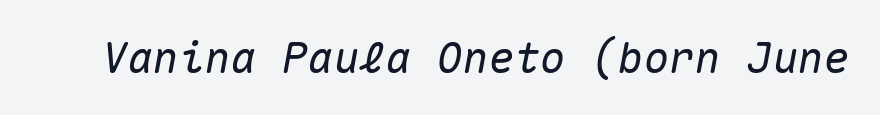
{"italic": "yes", "lean": "right", "slant_degrees": 10, "width": "normal", "stroke_contrast": "medium", "x_height": "medium", "monospaced": "yes", "underline": "no", "letter_spacing": "normal", "letter_spacing_em": 0.0, "glyph_px": 43}
